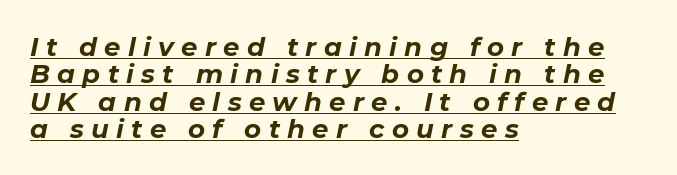
Rendered with sloped, italic letterforms. Check the space under the baseline: a stroke is drawn there. The glyphs have the mass of a bold cut. One glance says dense: line gaps are narrower than usual.
